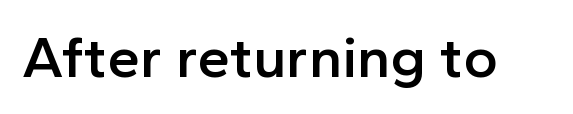
The image shows 59 px semibold sans-serif type, upright; set normal letter spacing, not underlined; a medium x-height.
